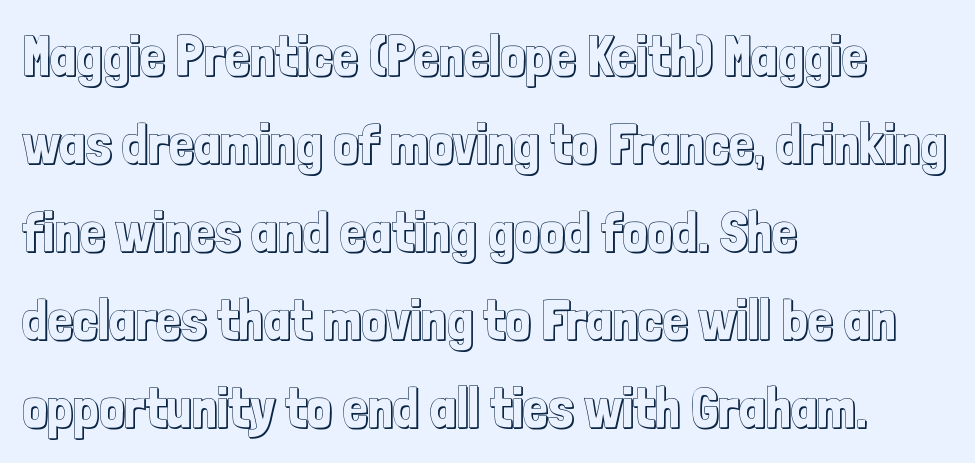
Q: Is the text italic (slanted)? A: No, it is upright.
Q: Is the text underlined? A: No.
Q: How is the paragraph aligned? A: Left-aligned.
Q: Is the spacing between letters normal or unusually wide? A: Normal.
Q: Is the spacing between lines tight, normal or loose? A: Normal.
Q: Width (condensed, normal, or wide)? A: Condensed.
Q: x-height? A: Medium.
Q: Monospaced? A: No.
